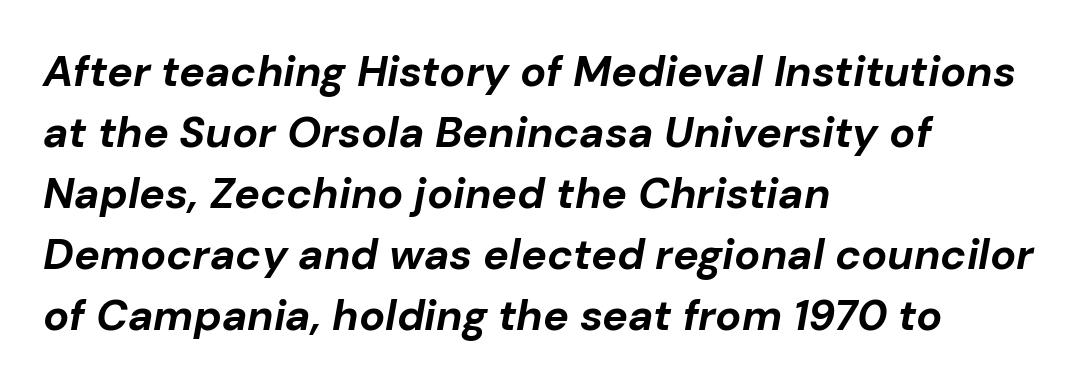
Underline: absent. If you measured baseline to baseline, you'd find a middling distance. Stroke thickness is high; the sample reads as a true bold. The lines in this sample share a left origin and differ only in where they stop.
